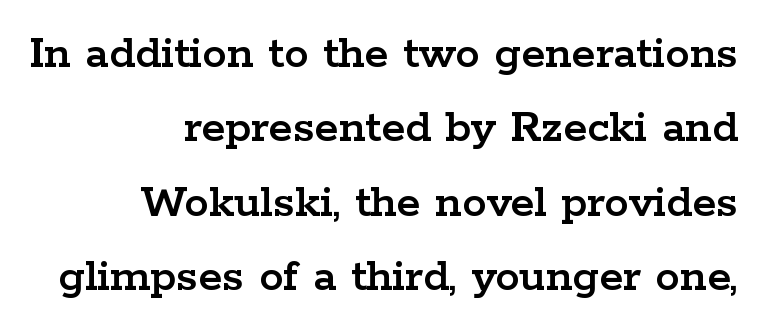
{"serif": "yes", "italic": "no", "width": "wide", "stroke_contrast": "low", "x_height": "medium", "monospaced": "no", "underline": "no", "align": "right", "line_spacing": "normal", "line_spacing_ratio": 1.52, "letter_spacing": "normal", "letter_spacing_em": 0.0, "glyph_px": 49}
